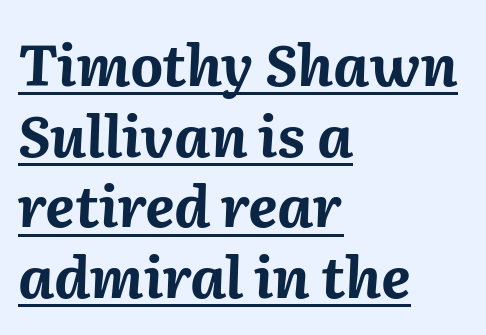
The rendering uses a bold face; every stroke is thick and dark. Is the block centered? No — it sits flush against the left margin. This sample uses plain, unmodified letter spacing. Looks like regular typesetting: each glyph gets only the width it needs. Like a heading marked for emphasis, these lines bear an underscore. Notice how the stems are inclined rather than vertical — that's the hallmark of italics.
